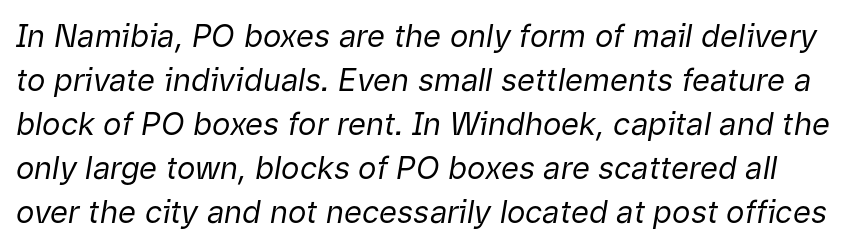
Has an underline been added? It has not. The face used here is rendered with its standard letterfit. The rendering uses a moderate line-height, typical for paragraphs. If you drew a line through each stem, it would be angled.
